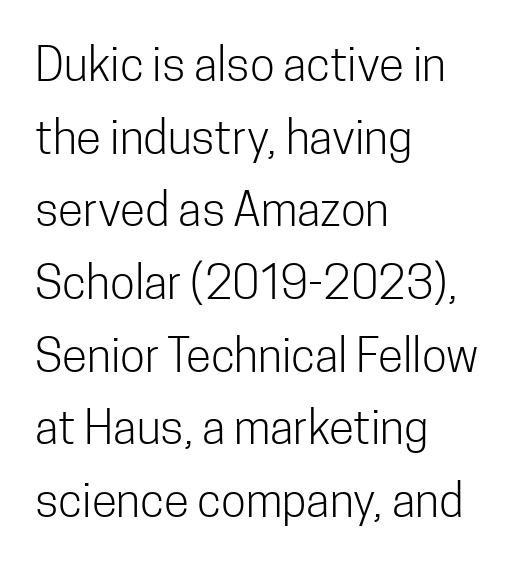
This reads as an unemphasized weight, regular at the heaviest. Each line starts at the same left margin while the right side varies. Reading down the column, the eye jumps a familiar distance to each next line. The typography opts for an upright posture over an oblique one.
